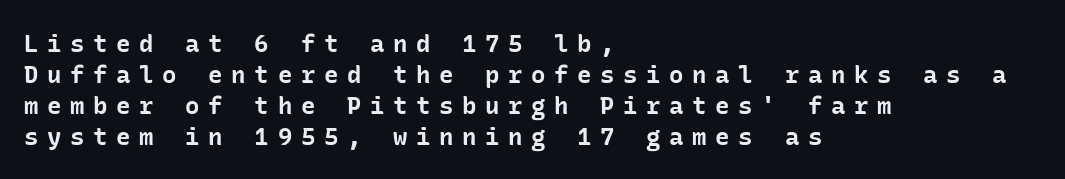
Q: Is the text bold? A: Yes.
Q: Is the text italic (slanted)? A: No, it is upright.
Q: Is the text underlined? A: No.
Q: How is the paragraph aligned? A: Left-aligned.
Q: Is the spacing between letters normal or unusually wide? A: Unusually wide.
Q: Is the spacing between lines tight, normal or loose? A: Normal.
